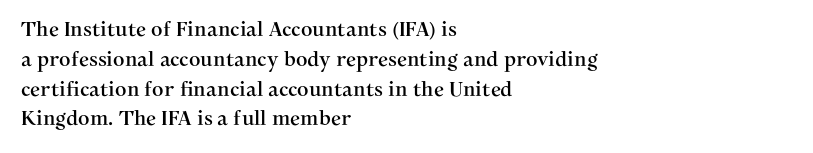
The image shows 20 px text type, upright; set left-aligned, normal line spacing (1.49x), normal letter spacing, not underlined.
